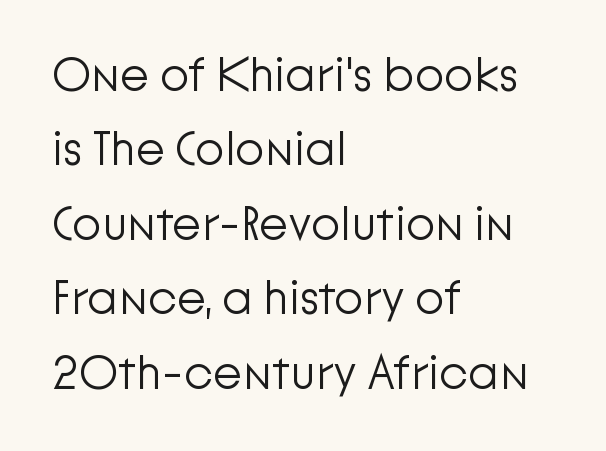
The image shows 48 px light sans-serif type, upright; set left-aligned, normal line spacing (1.55x), normal letter spacing, not underlined; low stroke contrast and a medium x-height.
